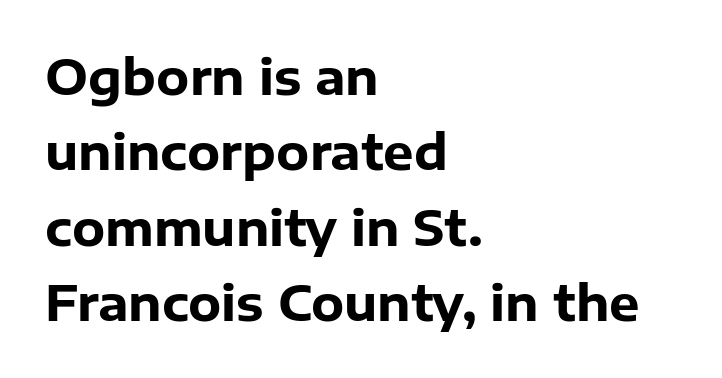
Q: Is the text bold? A: Yes.
Q: Is the text italic (slanted)? A: No, it is upright.
Q: Is the typeface a serif or a sans-serif typeface? A: Sans-serif.
Q: Is the text underlined? A: No.
Q: How is the paragraph aligned? A: Left-aligned.
Q: Is the spacing between letters normal or unusually wide? A: Normal.
Q: Is the spacing between lines tight, normal or loose? A: Normal.
Q: Width (condensed, normal, or wide)? A: Normal.
Q: Stroke contrast? A: Low.
Q: x-height? A: Medium.
Q: Monospaced? A: No.
